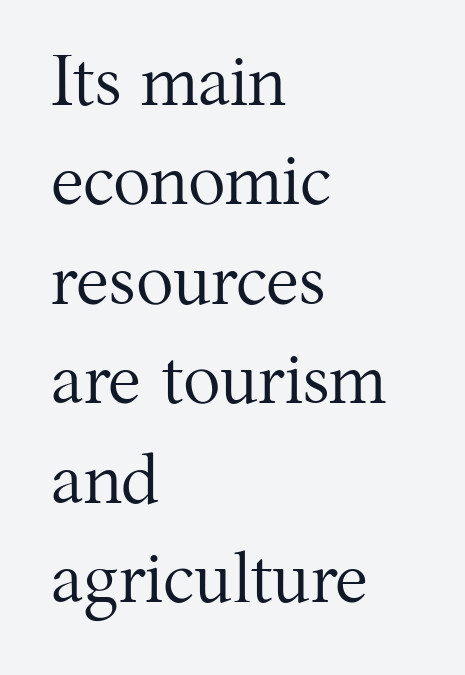
Nope, not italic — everything's standing straight. The rendering uses natural spacing where letterforms have individual widths. Students, note that the glyphs here touch the page at normal intervals. Normally led — the rows are evenly, conventionally spaced.
